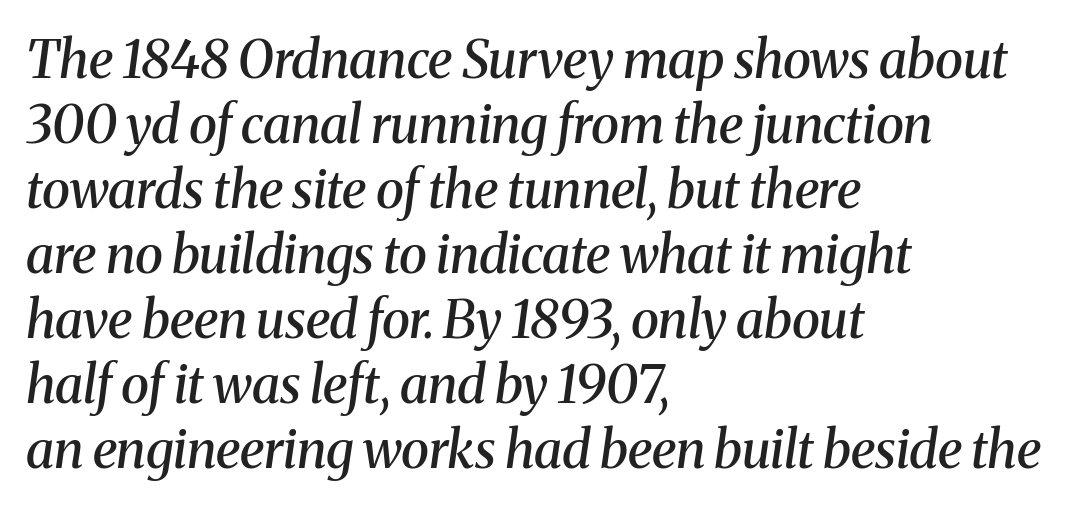
Q: Is the text bold? A: Semi-bold.
Q: Is the text italic (slanted)? A: Yes, it leans right by about 8 degrees.
Q: Is the typeface a serif or a sans-serif typeface? A: Serif.
Q: Is the text underlined? A: No.
Q: How is the paragraph aligned? A: Left-aligned.
Q: Is the spacing between letters normal or unusually wide? A: Normal.
Q: Is the spacing between lines tight, normal or loose? A: Normal.
Q: Width (condensed, normal, or wide)? A: Normal.
Q: Stroke contrast? A: Medium.
Q: x-height? A: Medium.
Q: Monospaced? A: No.
